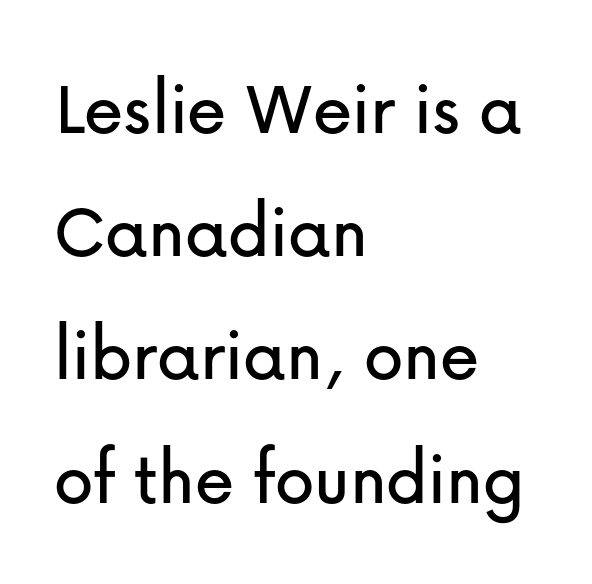
The typography opts for an upright posture over an oblique one. Notice how the passage keeps a crisp vertical edge on the left only. The face used here is proportionally spaced, like ordinary book or web type. Does the leading feel generous? No, just average. Words appear dense and cohesive because spacing is normal. Note: no serifs on the glyphs.
